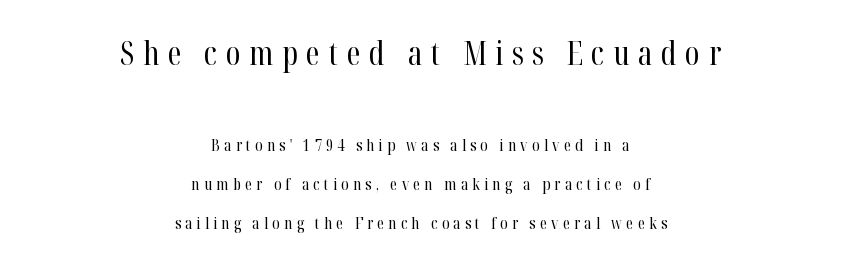
{"serif": "yes", "italic": "no", "bold": "no", "weight": "regular", "width": "condensed", "stroke_contrast": "high", "x_height": "medium", "monospaced": "no", "underline": "no", "align": "center", "line_spacing": "loose", "line_spacing_ratio": 2.43, "letter_spacing": "wide", "letter_spacing_em": 0.27, "larger_block": "first", "size_ratio": 2.0, "glyph_px": 32}
